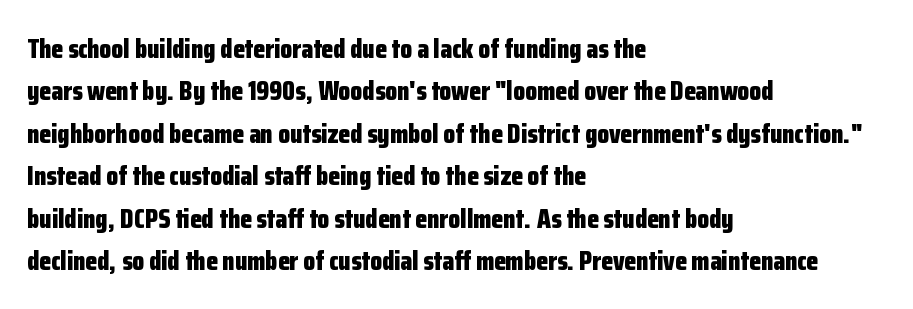
The axis of the letterforms is exactly vertical. The passage is arranged the way most books set body copy — flush left. Beneath every word, the page is bare. Summary of weight: heavy, a full bold. In terms of leading, this rendering sits right in the middle.
